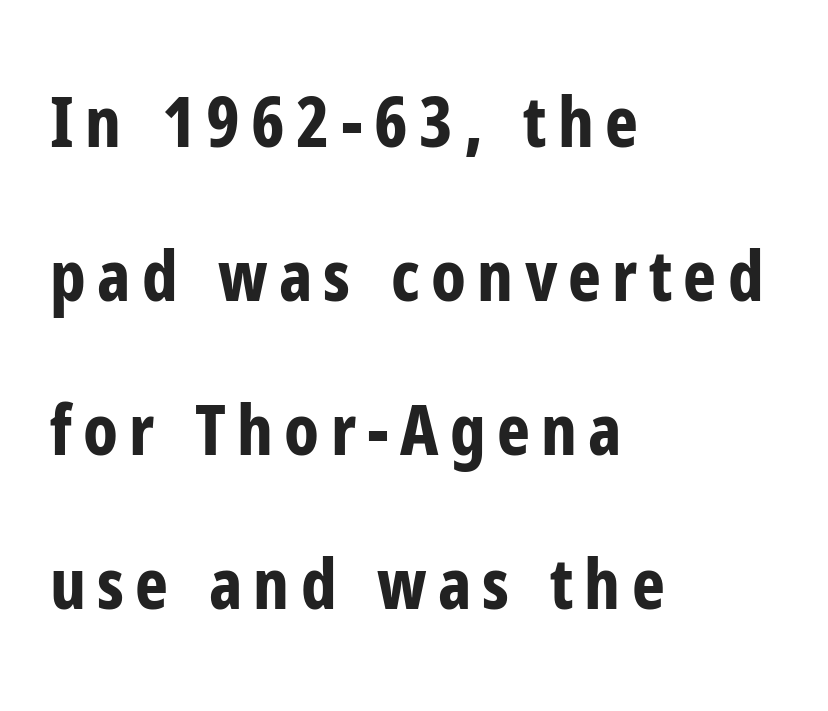
Q: Is the text bold? A: Yes.
Q: Is the text italic (slanted)? A: No, it is upright.
Q: Is the typeface a serif or a sans-serif typeface? A: Sans-serif.
Q: Is the text underlined? A: No.
Q: How is the paragraph aligned? A: Left-aligned.
Q: Is the spacing between lines tight, normal or loose? A: Loose.
Q: Width (condensed, normal, or wide)? A: Condensed.
Q: Stroke contrast? A: Low.
Q: x-height? A: Medium.
Q: Monospaced? A: No.
